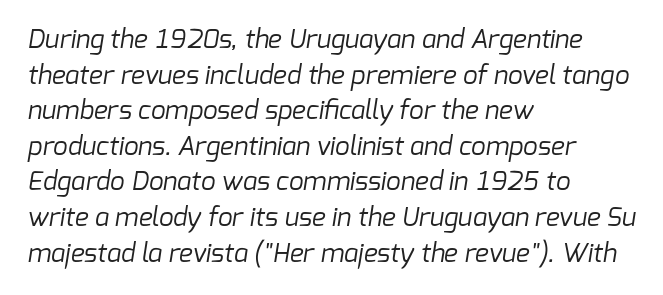
The horizontal fit of the characters is conventional and even. Quick note: interline space is typical. Reading down the block, your eye returns to a fixed left position each line. Compared with a typical body face, this is equally light or lighter still. Quick note: underline off.
